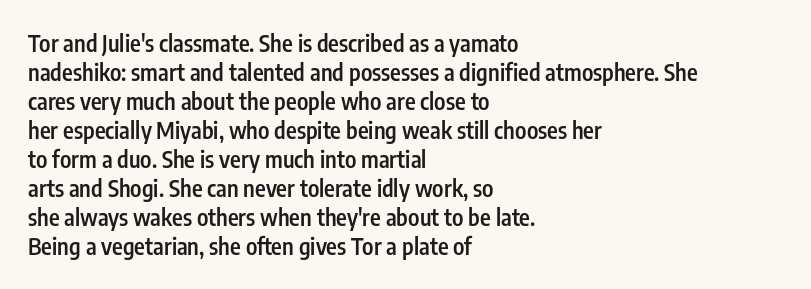
The image shows 23 px text type, upright; set left-aligned, normal line spacing (1.26x), normal letter spacing, not underlined.
